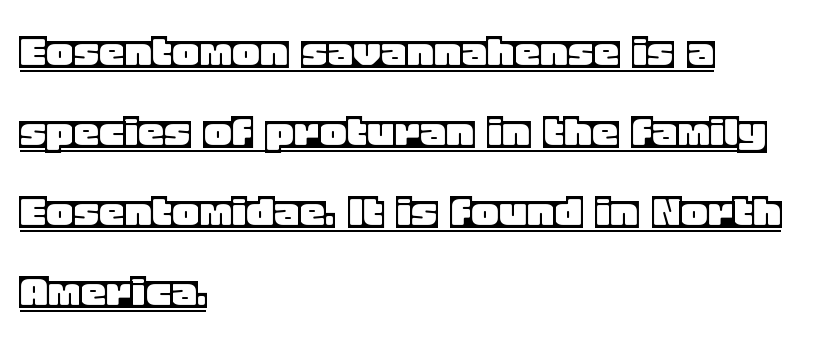
Q: Is the text italic (slanted)? A: No, it is upright.
Q: Is the text underlined? A: Yes.
Q: How is the paragraph aligned? A: Left-aligned.
Q: Is the spacing between letters normal or unusually wide? A: Normal.
Q: Is the spacing between lines tight, normal or loose? A: Normal.
Q: Width (condensed, normal, or wide)? A: Normal.
Q: x-height? A: Large.
Q: Monospaced? A: No.
